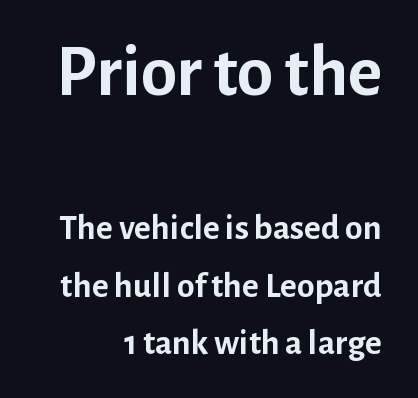
{"serif": "no", "italic": "no", "bold": "yes", "weight": "semibold", "width": "normal", "stroke_contrast": "low", "x_height": "medium", "monospaced": "no", "underline": "no", "align": "right", "line_spacing": "normal", "line_spacing_ratio": 1.59, "letter_spacing": "normal", "letter_spacing_em": 0.0, "larger_block": "first", "size_ratio": 2.03, "glyph_px": 73}
